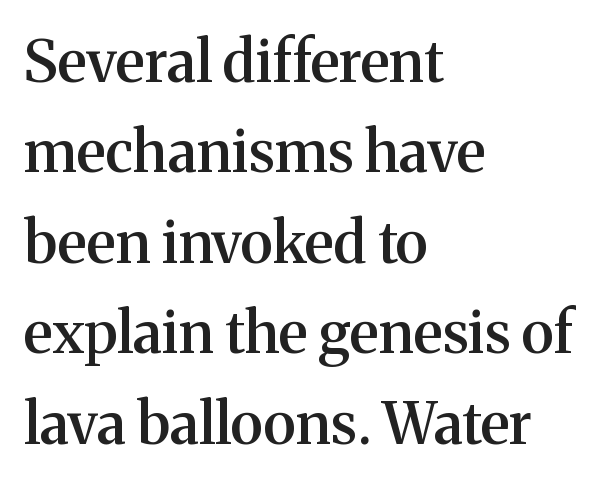
Compared with typical paragraphs, the rows here are spaced about the same. The strokes are fattened partway — semibold, not bold. Rendered with straight, roman letterforms. Letterform terminals end in serifs throughout the passage.
